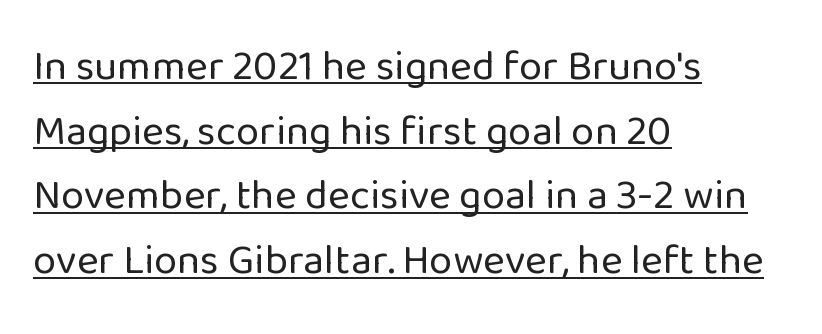
The image shows 42 px regular-weight sans-serif type, upright; set left-aligned, normal line spacing (1.54x), normal letter spacing, underlined; low stroke contrast and a medium x-height.
